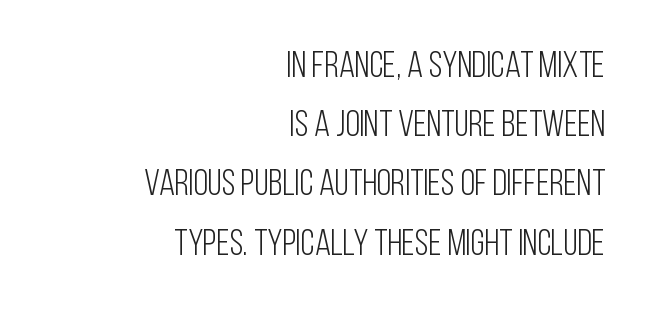
The letters advance in unequal steps, a hallmark of proportional type. Tracking value appears to be zero — textbook default spacing. How would I describe the line gaps? Plain and ordinary. Look at the bottom of the vertical strokes: they stop flat, with no serifs.
